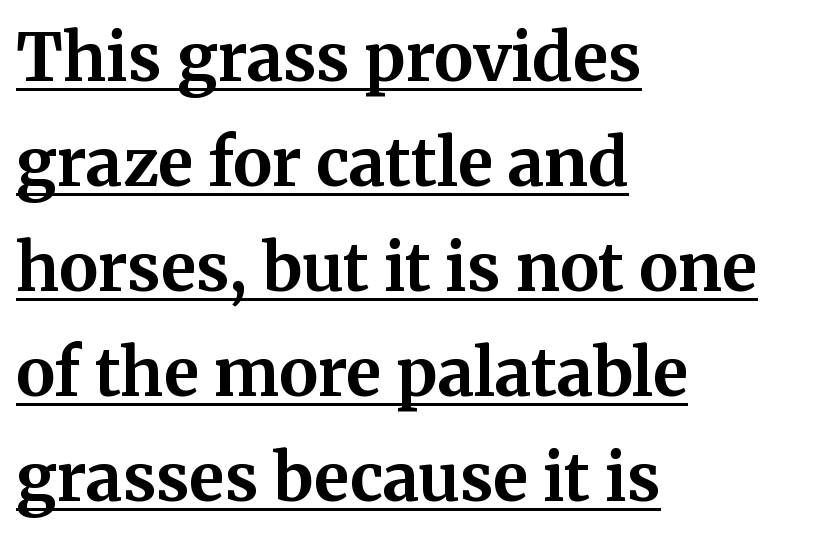
The image shows 66 px bold serif type, upright; set left-aligned, normal line spacing (1.59x), normal letter spacing, underlined; medium stroke contrast and a medium x-height.
